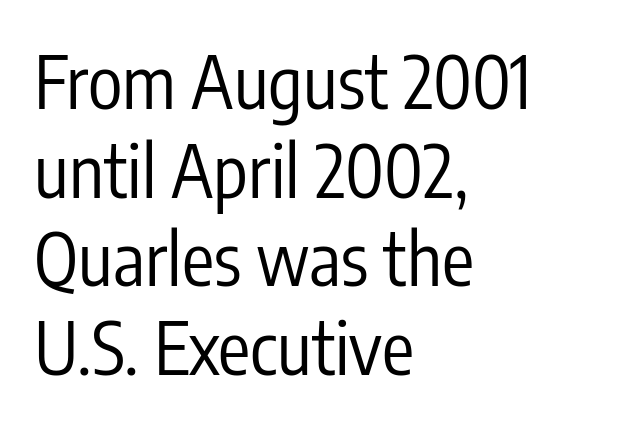
{"serif": "no", "italic": "no", "bold": "no", "weight": "regular", "width": "condensed", "stroke_contrast": "low", "x_height": "medium", "monospaced": "no", "underline": "no", "align": "left", "line_spacing_ratio": 1.23, "letter_spacing": "normal", "letter_spacing_em": 0.0, "glyph_px": 72}
